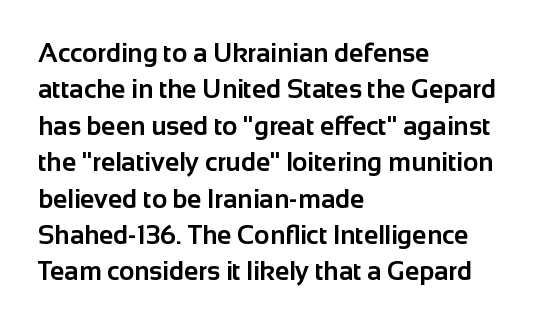
The image shows 26 px bold type, upright; set left-aligned, normal line spacing (1.4x), normal letter spacing, not underlined.
